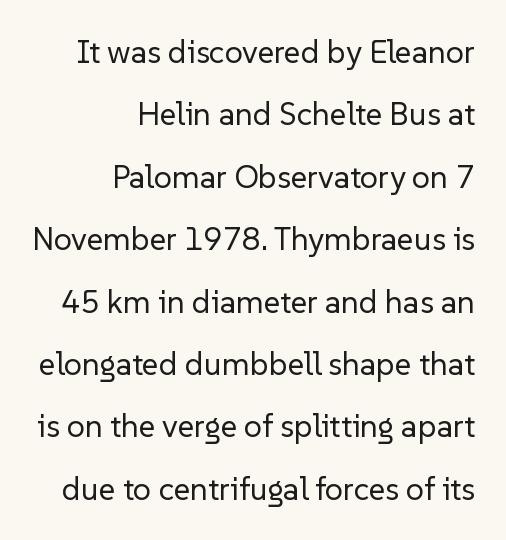
Q: Is the text bold? A: No.
Q: Is the text italic (slanted)? A: No, it is upright.
Q: Is the typeface a serif or a sans-serif typeface? A: Sans-serif.
Q: Is the text underlined? A: No.
Q: How is the paragraph aligned? A: Right-aligned.
Q: Is the spacing between letters normal or unusually wide? A: Normal.
Q: Is the spacing between lines tight, normal or loose? A: Loose.
Q: Width (condensed, normal, or wide)? A: Normal.
Q: Stroke contrast? A: Low.
Q: x-height? A: Medium.
Q: Monospaced? A: No.
